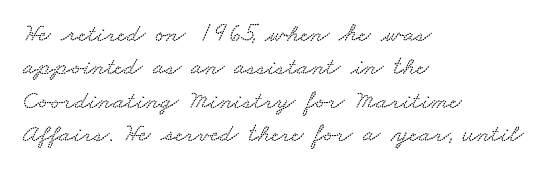
Q: Is the text underlined? A: No.
Q: How is the paragraph aligned? A: Left-aligned.
Q: Is the spacing between letters normal or unusually wide? A: Normal.
Q: Is the spacing between lines tight, normal or loose? A: Normal.
